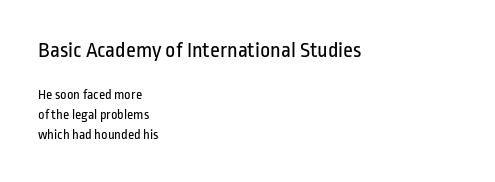
The image shows 22 px text type, upright; set left-aligned, normal line spacing (1.43x), normal letter spacing, not underlined; the first (top) block is 1.57x larger.
